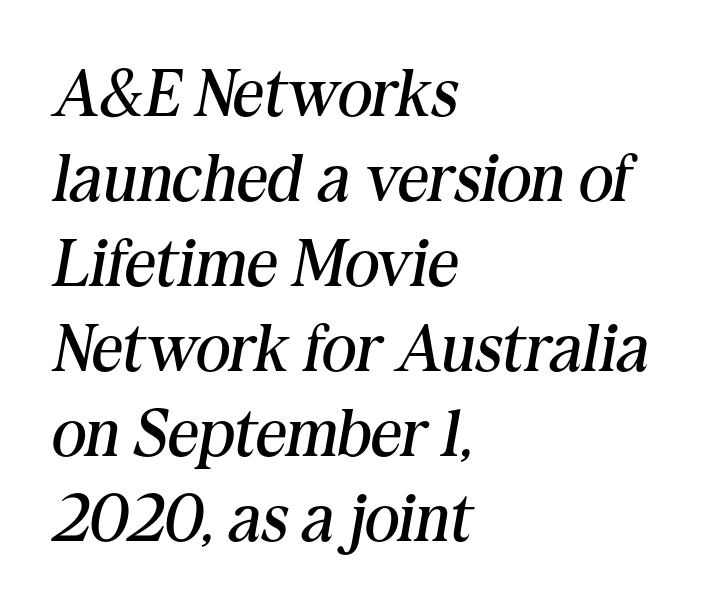
Q: Is the text bold? A: No.
Q: Is the text italic (slanted)? A: Yes, it leans right by about 10 degrees.
Q: Is the typeface a serif or a sans-serif typeface? A: Serif.
Q: Is the text underlined? A: No.
Q: How is the paragraph aligned? A: Left-aligned.
Q: Is the spacing between letters normal or unusually wide? A: Normal.
Q: Is the spacing between lines tight, normal or loose? A: Normal.
Q: Width (condensed, normal, or wide)? A: Normal.
Q: Stroke contrast? A: Medium.
Q: x-height? A: Medium.
Q: Monospaced? A: No.
